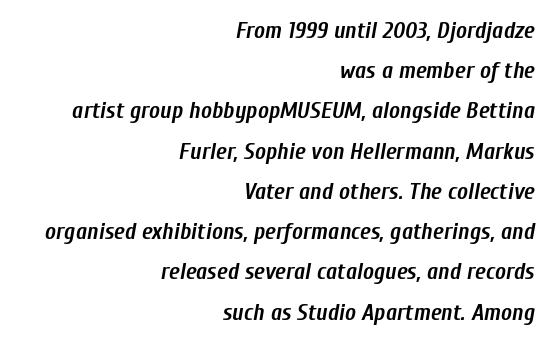
The image shows 23 px bold type, italic (leaning right); set right-aligned, line spacing 1.75x, normal letter spacing, not underlined.
